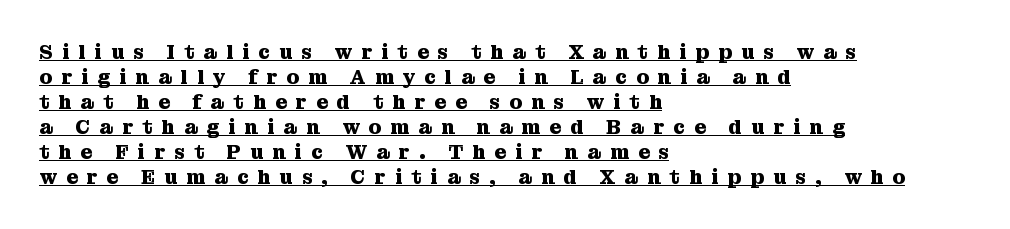
Q: Is the text bold? A: Yes.
Q: Is the text italic (slanted)? A: No, it is upright.
Q: Is the text underlined? A: Yes.
Q: How is the paragraph aligned? A: Left-aligned.
Q: Is the spacing between letters normal or unusually wide? A: Unusually wide.
Q: Is the spacing between lines tight, normal or loose? A: Normal.
